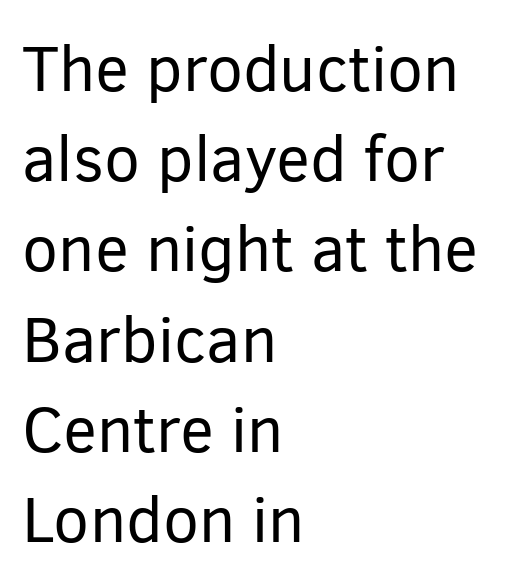
No extra tracking has been applied to these lines. Lines of text with bare space underneath. A sans-serif font was chosen for this passage. Honestly, the row spacing looks completely unremarkable. This rendering uses left alignment, leaving the right contour irregular.
